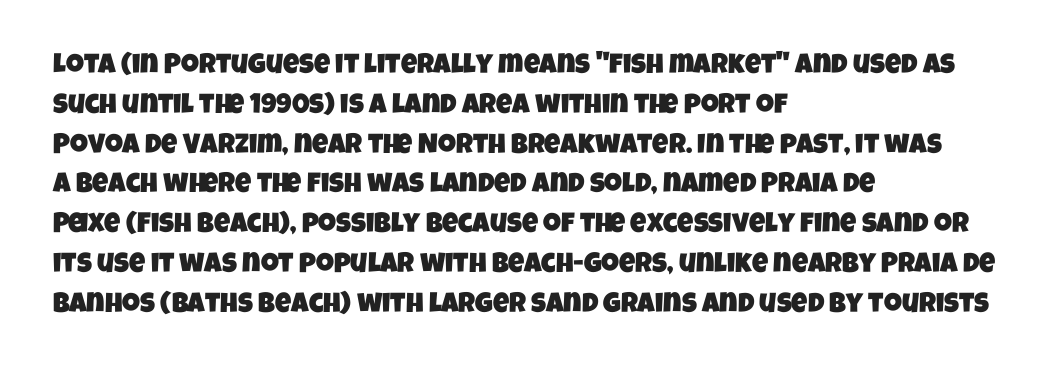
The face used here is proportionally spaced, like ordinary book or web type. The designer left line spacing at the default. A classic flush-left, rag-right setting is used for this passage. You could call the tracking neutral — neither tight nor loose. A typesetter would label this face a sans. Beneath every word, the page is bare.
